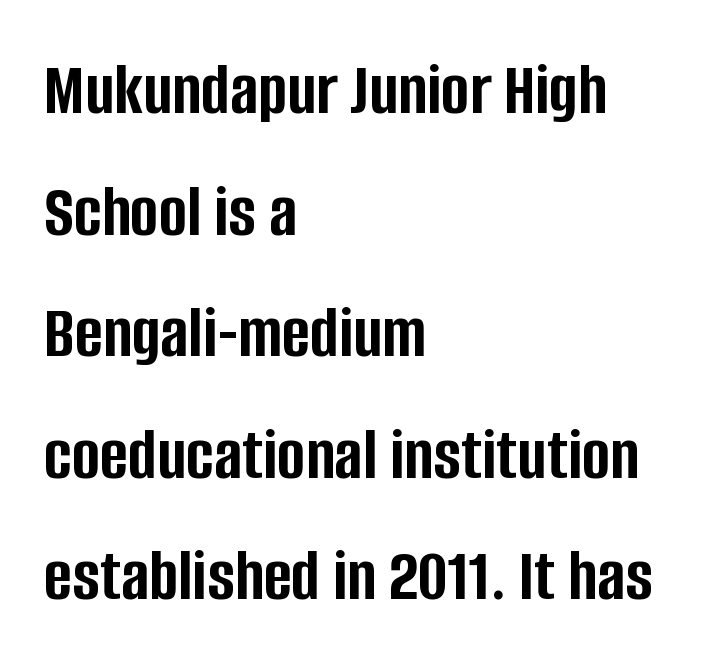
Students, this is bold: see how much ink each stroke carries. Horizontal alignment here is leftward, the default for most running prose. The string is rendered with underlining switched off. These lines were composed using upright roman letters. Are there feet on the stems? There aren't — it's a sans.
